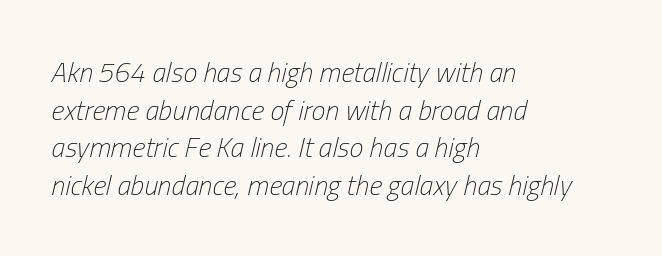
The image shows 28 px light, condensed type, italic (leaning right); set left-aligned, normal line spacing (1.34x), normal letter spacing, not underlined; low stroke contrast and a medium x-height.
